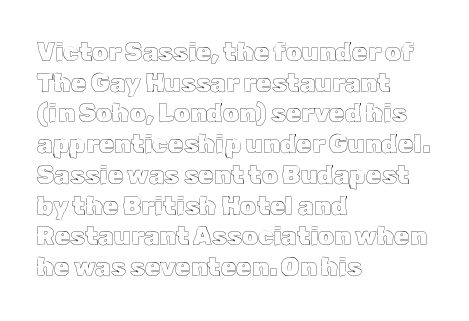
{"italic": "no", "underline": "no", "align": "left", "line_spacing_ratio": 1.23, "letter_spacing": "normal", "letter_spacing_em": 0.0, "glyph_px": 25}
